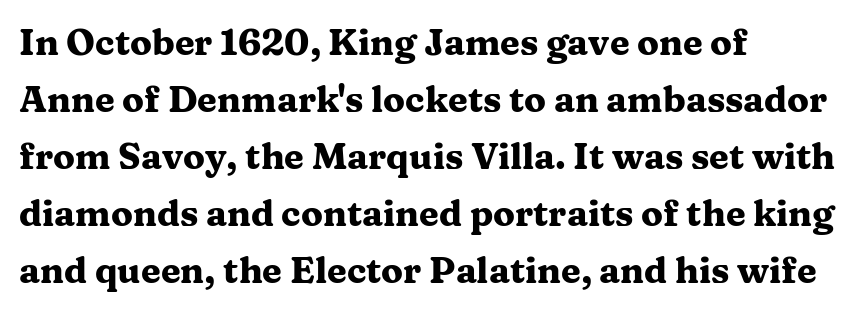
The image shows 36 px heavy, wide serif type, upright; set left-aligned, normal line spacing (1.58x), normal letter spacing, not underlined; medium stroke contrast and a medium x-height.
